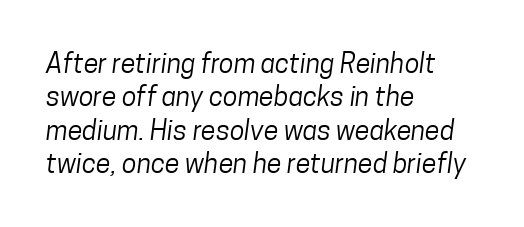
{"bold": "no", "underline": "no", "align": "left", "line_spacing_ratio": 1.24, "letter_spacing": "normal", "letter_spacing_em": 0.0, "glyph_px": 27}
